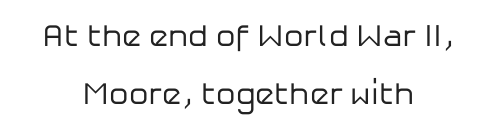
{"serif": "no", "italic": "no", "bold": "no", "weight": "regular", "width": "normal", "stroke_contrast": "low", "x_height": "medium", "monospaced": "no", "underline": "no", "align": "center", "line_spacing_ratio": 1.86, "letter_spacing": "normal", "letter_spacing_em": 0.0, "glyph_px": 31}
